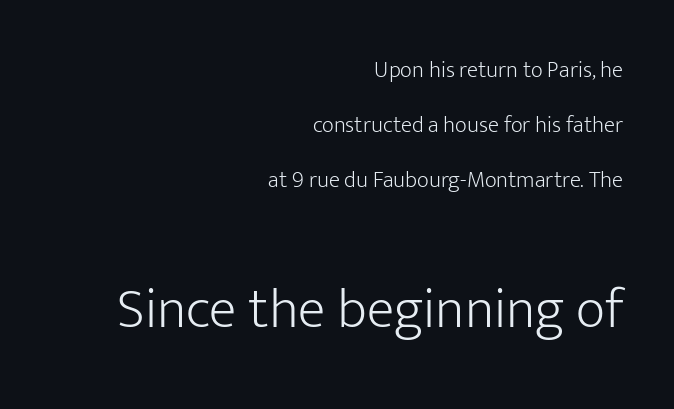
{"serif": "no", "italic": "no", "bold": "no", "weight": "light", "width": "normal", "stroke_contrast": "low", "x_height": "medium", "monospaced": "no", "underline": "no", "align": "right", "line_spacing": "loose", "line_spacing_ratio": 2.39, "letter_spacing": "normal", "letter_spacing_em": 0.0, "larger_block": "second", "size_ratio": 2.48, "glyph_px": 57}
